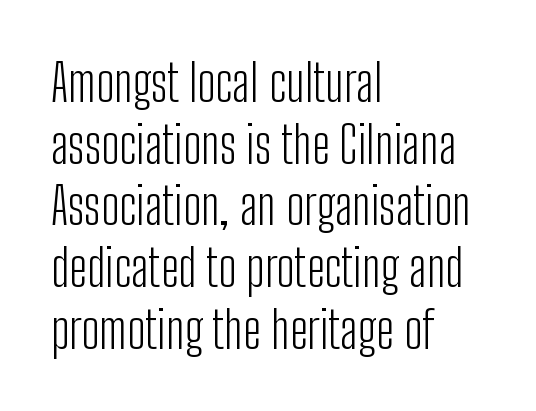
Character widths vary here, with narrow letters taking less room than wide ones. Compared with a centered layout, this one pins lines to the left instead. Spacing between characters is what you'd get straight out of the box. The lettering stays uniformly vertical, giving the passage a roman look. Serifs: no, the terminals of the letterforms are clean.
